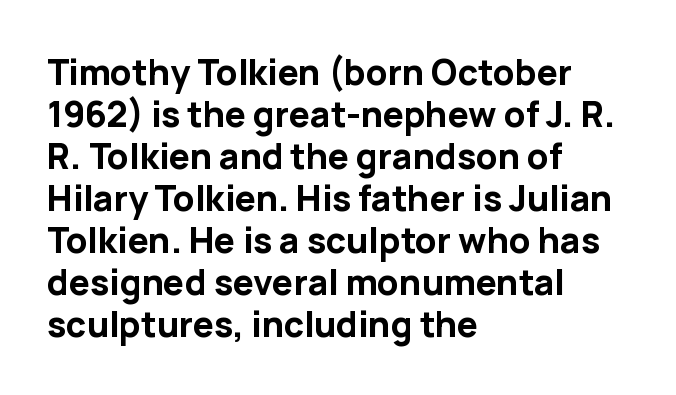
The image shows 35 px bold sans-serif type, upright; set left-aligned, line spacing 1.2x, normal letter spacing, not underlined; low stroke contrast and a medium x-height.
